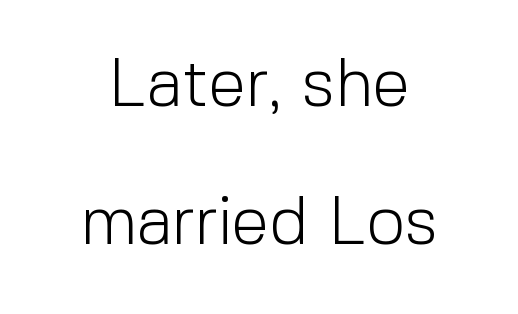
The rendering keeps characters at their native spacing. Here the designer chose a conventional face with non-uniform glyph widths. Lines of text with bare space underneath. The type sits square on the baseline with zero lean. Does the type have serifs? No, each stem ends abruptly. Heaviness? Minimal to ordinary, like unemphasized prose.
